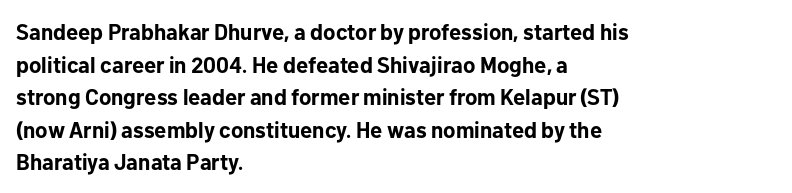
Q: Is the text bold? A: Yes.
Q: Is the text italic (slanted)? A: No, it is upright.
Q: Is the text underlined? A: No.
Q: How is the paragraph aligned? A: Left-aligned.
Q: Is the spacing between letters normal or unusually wide? A: Normal.
Q: Is the spacing between lines tight, normal or loose? A: Normal.
